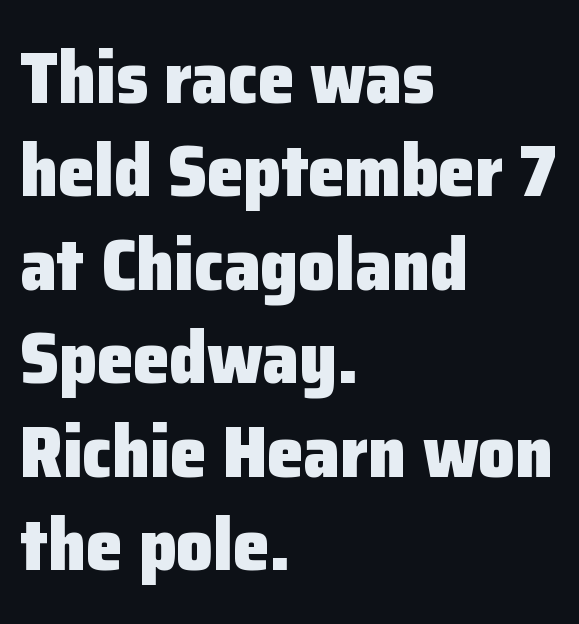
The image shows 73 px heavy sans-serif type, upright; set left-aligned, normal line spacing (1.28x), normal letter spacing, not underlined; low stroke contrast and a medium x-height.
